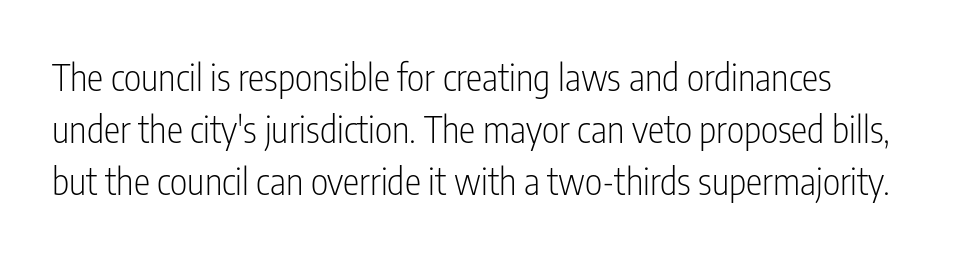
{"serif": "no", "italic": "no", "bold": "no", "weight": "light", "width": "condensed", "stroke_contrast": "low", "x_height": "medium", "monospaced": "no", "underline": "no", "line_spacing": "normal", "line_spacing_ratio": 1.41, "letter_spacing": "normal", "letter_spacing_em": 0.0, "glyph_px": 37}
